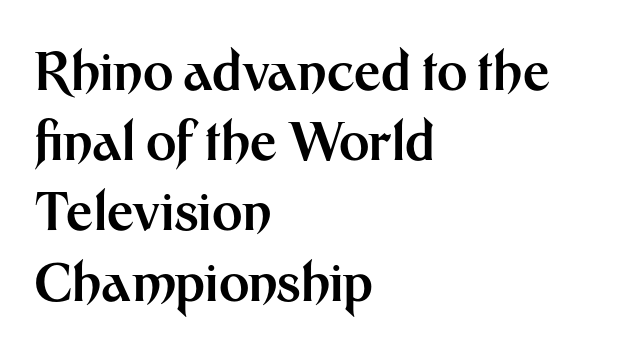
Ascenders rise straight up at ninety degrees. In terms of letterspacing, this is plain default setting. The string is rendered with underlining switched off. Each letter keeps its own natural width here, so spacing adapts to shape. A classic flush-left, rag-right setting is used for this passage. The rows are spaced the way most documents space them.
